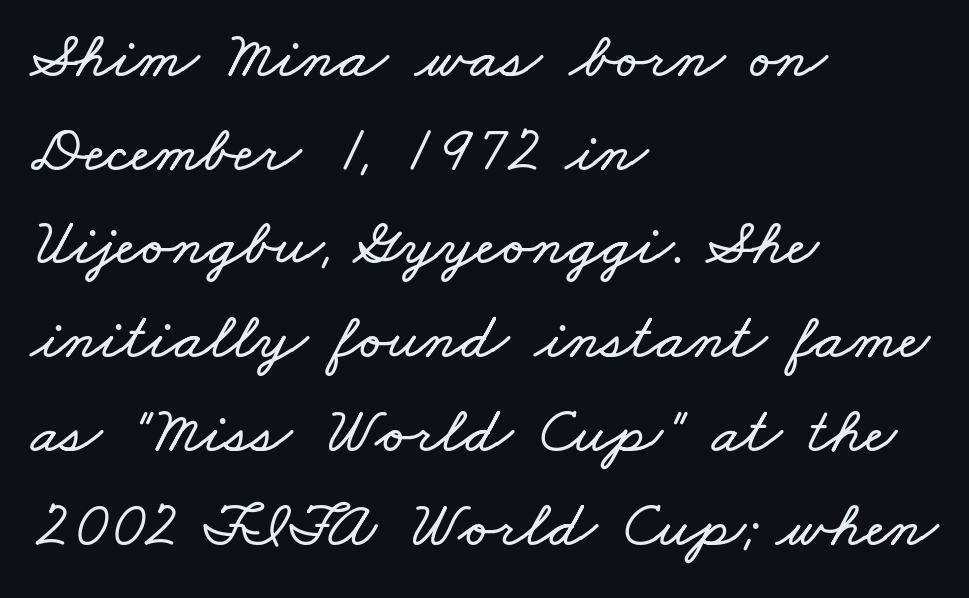
Q: Is the text underlined? A: No.
Q: How is the paragraph aligned? A: Left-aligned.
Q: Is the spacing between letters normal or unusually wide? A: Normal.
Q: Is the spacing between lines tight, normal or loose? A: Normal.
Q: Width (condensed, normal, or wide)? A: Wide.
Q: Stroke contrast? A: Low.
Q: x-height? A: Small.
Q: Monospaced? A: No.
